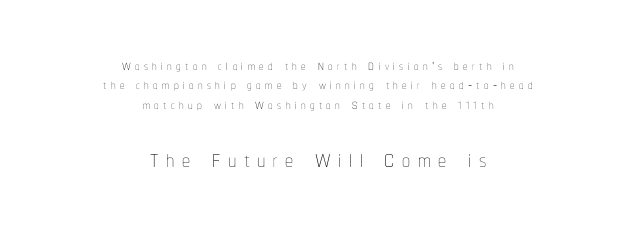
You could not count columns in this text — the font is proportionally spaced. Which of the two is more prominent by size? The second, at the bottom. The passage shown is not underscored anywhere. These lines huddle together more closely than default settings would place them.
